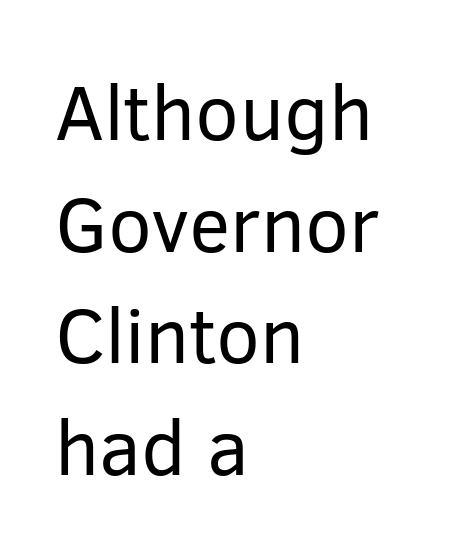
The image shows 78 px regular-weight sans-serif type, upright; set left-aligned, normal line spacing (1.43x), normal letter spacing, not underlined; low stroke contrast and a medium x-height.
